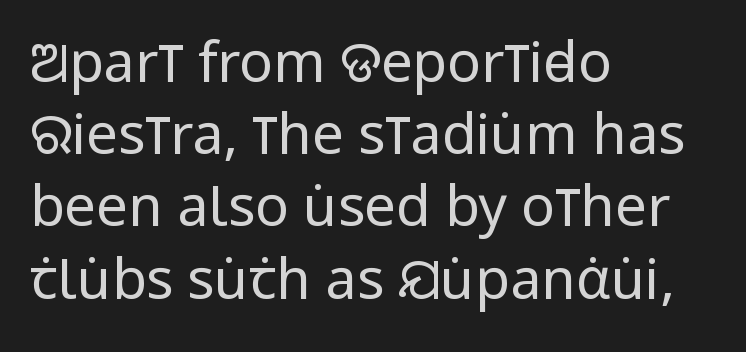
The image shows 56 px regular-weight, condensed sans-serif type, upright; set left-aligned, normal line spacing (1.29x), normal letter spacing, not underlined; low stroke contrast and a large x-height.
